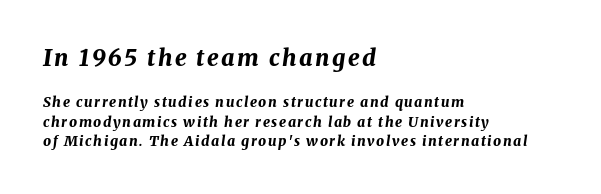
{"italic": "yes", "lean": "right", "slant_degrees": 8, "bold": "yes", "underline": "no", "align": "left", "line_spacing": "normal", "line_spacing_ratio": 1.39, "larger_block": "first", "size_ratio": 1.64, "glyph_px": 23}
